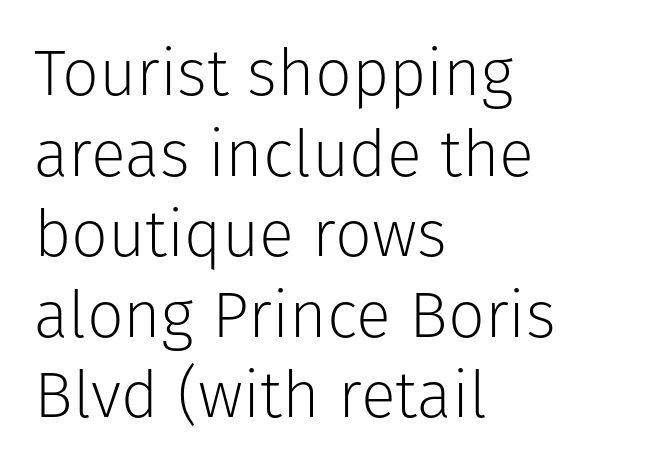
{"serif": "no", "italic": "no", "bold": "no", "weight": "light", "width": "normal", "stroke_contrast": "low", "x_height": "medium", "monospaced": "no", "underline": "no", "align": "left", "line_spacing_ratio": 1.24, "letter_spacing": "normal", "letter_spacing_em": 0.0, "glyph_px": 65}
